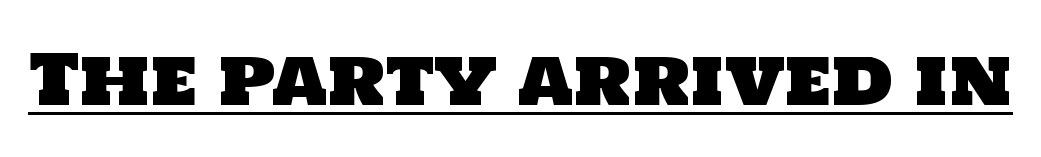
Note the varied advance widths — an 'i' is clearly narrower than an 'm'. Caption: lettering with a line underneath. Words appear dense and cohesive because spacing is normal. The passage shown is typeset with a sans-serif family.
